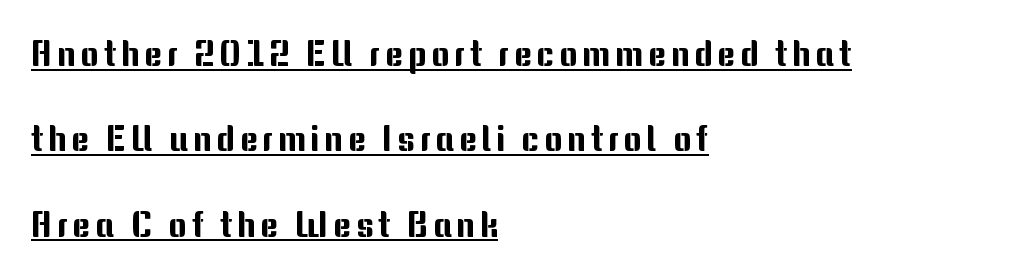
The image shows 35 px sans-serif type, upright; set left-aligned, loose line spacing (2.44x), underlined; medium stroke contrast and a medium x-height.
